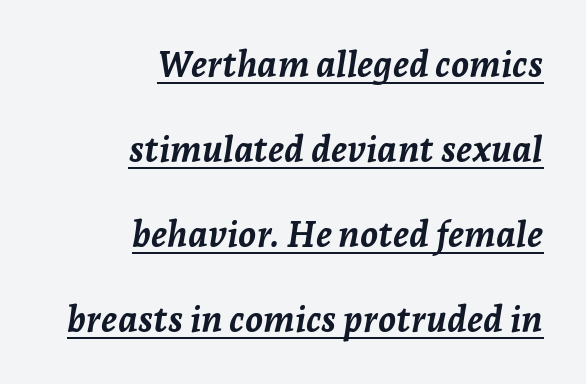
Q: Is the text bold? A: Yes.
Q: Is the text italic (slanted)? A: Yes, it leans right by about 7 degrees.
Q: Is the text underlined? A: Yes.
Q: How is the paragraph aligned? A: Right-aligned.
Q: Is the spacing between letters normal or unusually wide? A: Normal.
Q: Is the spacing between lines tight, normal or loose? A: Loose.
Q: Width (condensed, normal, or wide)? A: Normal.
Q: Stroke contrast? A: Low.
Q: x-height? A: Medium.
Q: Monospaced? A: No.
